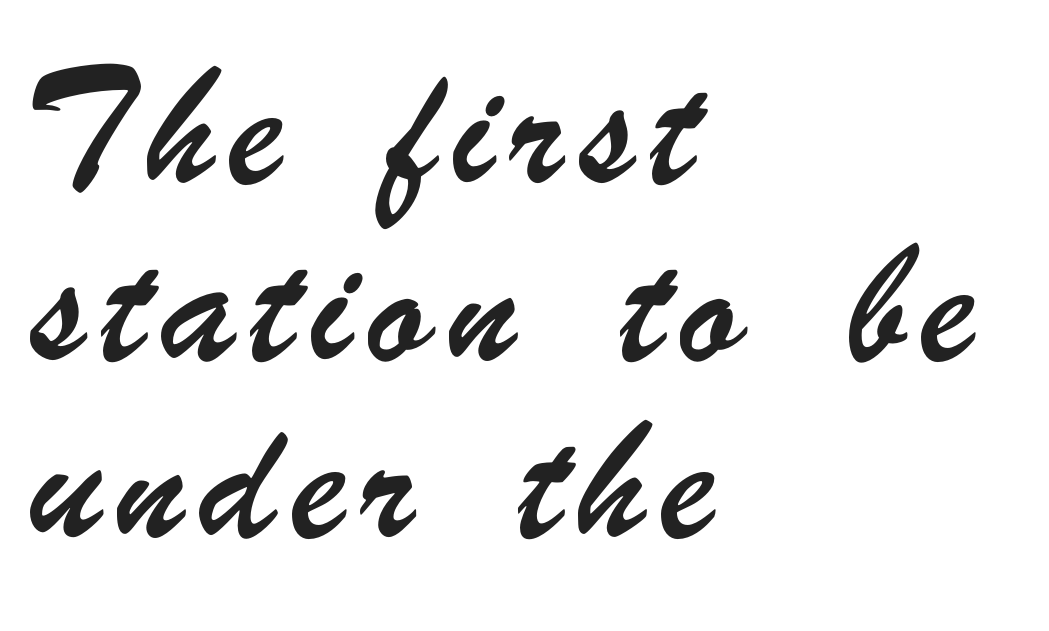
This sample has the flowing, uneven cadence of proportional lettering. The glyphs are unaccompanied by any horizontal stroke below them. What kind of face is this? One without serifs — a sans. This rendering uses left alignment, leaving the right contour irregular. The block of text is sparse from top to bottom, with ample space between rows.
